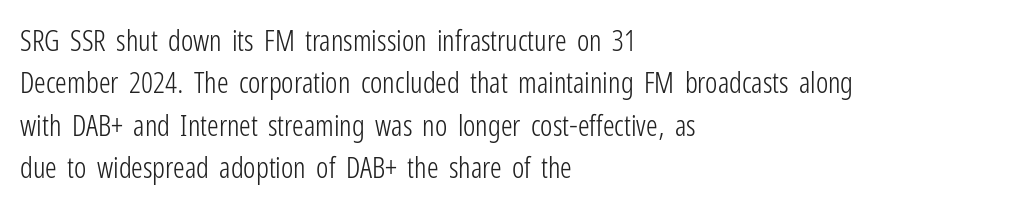
The rendering uses natural spacing where letterforms have individual widths. Spacing between characters is what you'd get straight out of the box. Unmarked baselines from the first word to the last. A quiet, ordinary-to-light weight characterises the typeface.
